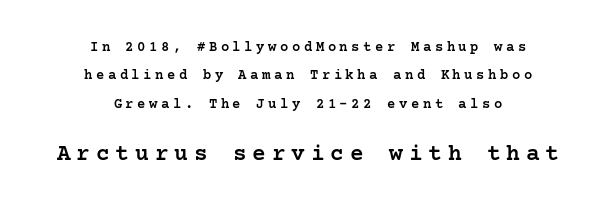
Q: Is the text bold? A: Semi-bold.
Q: Is the text italic (slanted)? A: No, it is upright.
Q: Is the text underlined? A: No.
Q: How is the paragraph aligned? A: Centered.
Q: Is the spacing between letters normal or unusually wide? A: Unusually wide.
Q: Is the spacing between lines tight, normal or loose? A: Loose.
Q: Which block of text is set in a larger size, the first (top) or the second (bottom)? A: The second (bottom) one.
